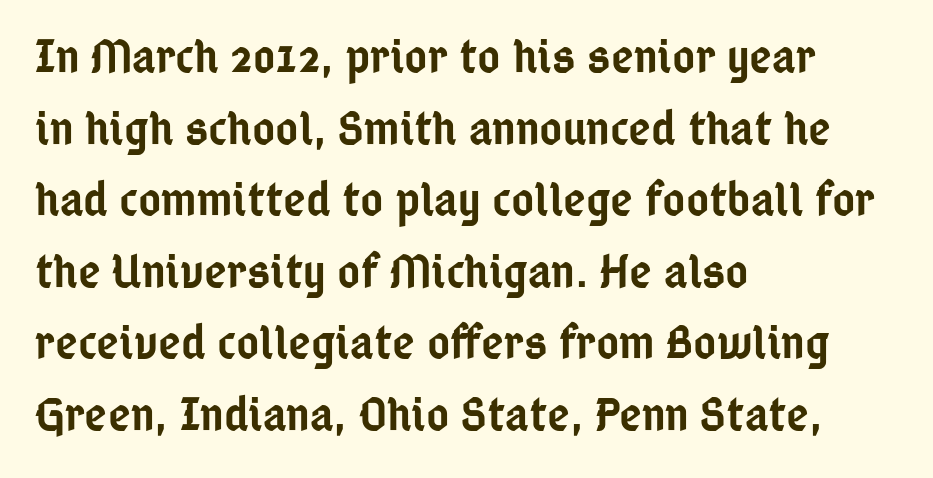
The image shows 49 px semibold, condensed sans-serif type, upright; set left-aligned, normal line spacing (1.46x), normal letter spacing, not underlined; low stroke contrast and a medium x-height.
